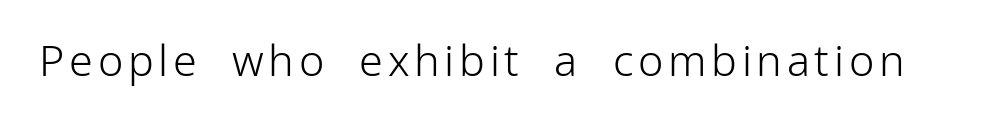
{"serif": "no", "italic": "no", "bold": "no", "weight": "light", "width": "normal", "stroke_contrast": "low", "x_height": "medium", "monospaced": "no", "underline": "no", "glyph_px": 43}
